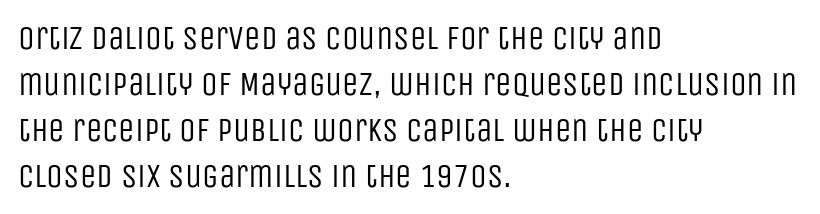
The image shows 33 px regular-weight, condensed sans-serif type, upright; set left-aligned, normal line spacing (1.39x), normal letter spacing, not underlined; low stroke contrast and a large x-height.
